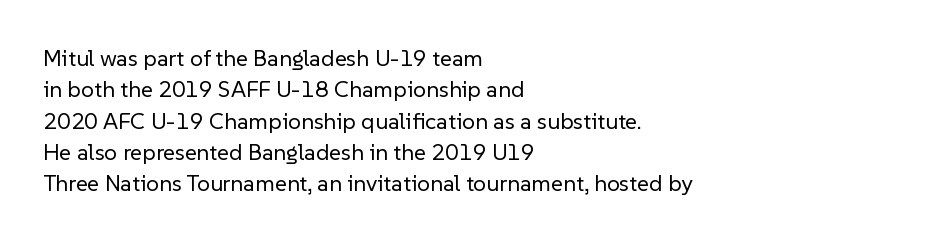
Q: Is the text bold? A: No.
Q: Is the text italic (slanted)? A: No, it is upright.
Q: Is the text underlined? A: No.
Q: How is the paragraph aligned? A: Left-aligned.
Q: Is the spacing between letters normal or unusually wide? A: Normal.
Q: Is the spacing between lines tight, normal or loose? A: Normal.
